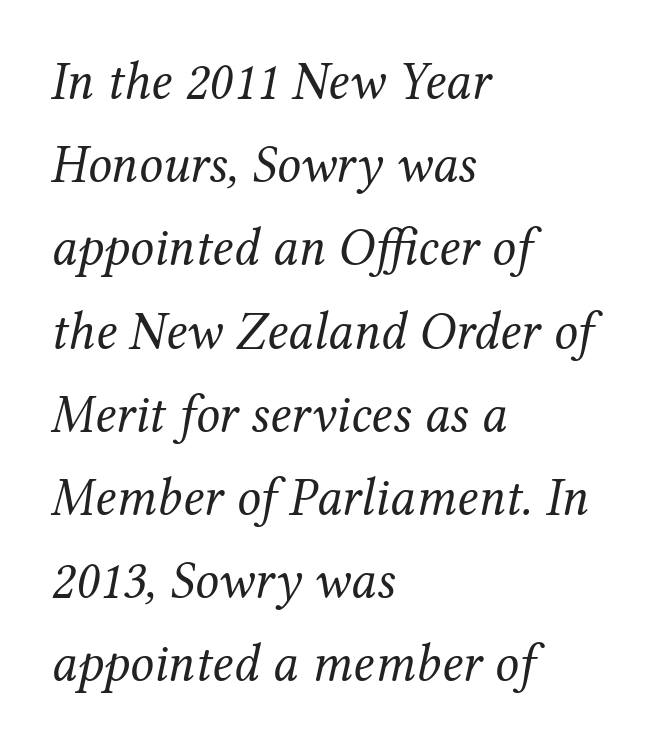
The image shows 53 px regular-weight serif type, italic (leaning right); set left-aligned, normal line spacing (1.57x), normal letter spacing, not underlined; medium stroke contrast and a medium x-height.
